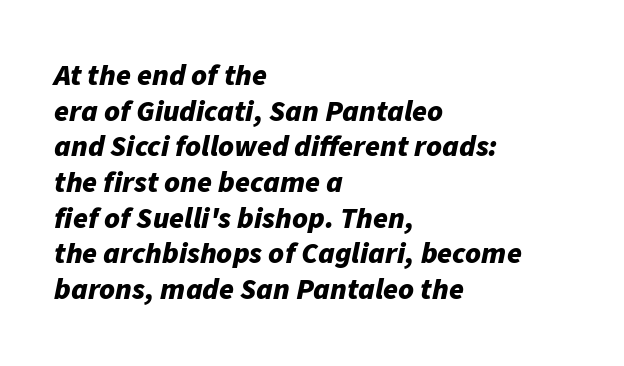
Q: Is the text bold? A: Yes.
Q: Is the text italic (slanted)? A: Yes, it leans right by about 11 degrees.
Q: Is the text underlined? A: No.
Q: How is the paragraph aligned? A: Left-aligned.
Q: Is the spacing between letters normal or unusually wide? A: Normal.
Q: Width (condensed, normal, or wide)? A: Normal.
Q: Stroke contrast? A: Low.
Q: x-height? A: Medium.
Q: Monospaced? A: No.
